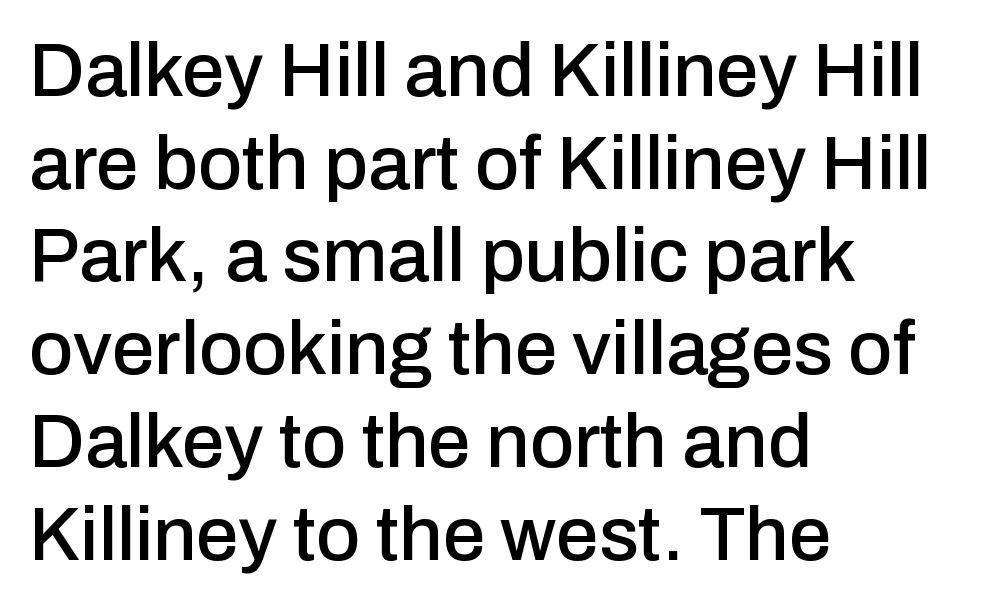
The image shows 76 px sans-serif type, upright; set left-aligned, line spacing 1.22x, normal letter spacing, not underlined; low stroke contrast and a medium x-height.
